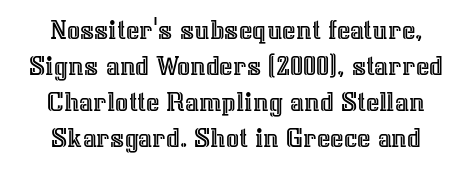
Q: Is the text italic (slanted)? A: No, it is upright.
Q: Is the text underlined? A: No.
Q: Is the spacing between letters normal or unusually wide? A: Normal.
Q: Width (condensed, normal, or wide)? A: Normal.
Q: x-height? A: Medium.
Q: Monospaced? A: No.
